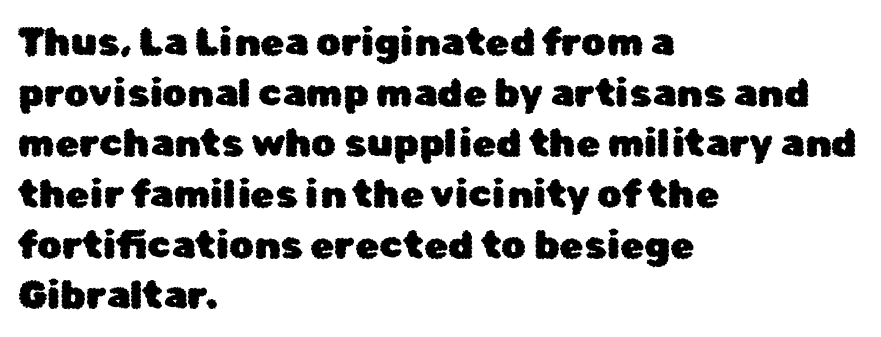
Q: Is the text italic (slanted)? A: No, it is upright.
Q: Is the typeface a serif or a sans-serif typeface? A: Sans-serif.
Q: Is the text underlined? A: No.
Q: How is the paragraph aligned? A: Left-aligned.
Q: Is the spacing between letters normal or unusually wide? A: Normal.
Q: Is the spacing between lines tight, normal or loose? A: Normal.
Q: Width (condensed, normal, or wide)? A: Normal.
Q: Stroke contrast? A: Low.
Q: x-height? A: Medium.
Q: Monospaced? A: No.
